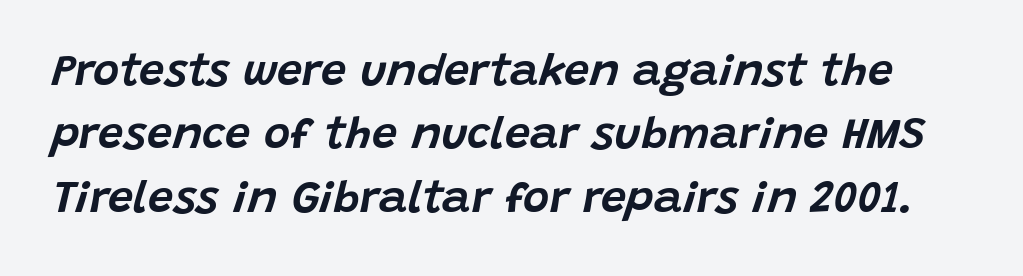
Q: Is the text italic (slanted)? A: Yes, it leans right by about 15 degrees.
Q: Is the text underlined? A: No.
Q: Is the spacing between letters normal or unusually wide? A: Normal.
Q: Is the spacing between lines tight, normal or loose? A: Normal.
Q: Width (condensed, normal, or wide)? A: Normal.
Q: Stroke contrast? A: Low.
Q: x-height? A: Large.
Q: Monospaced? A: No.
